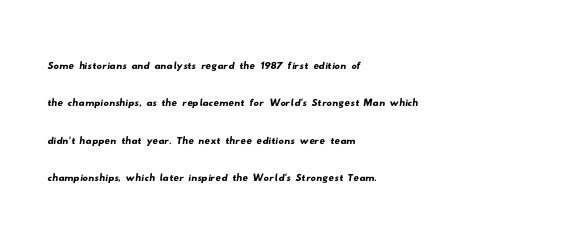
The image shows 27 px text type; set left-aligned, normal line spacing (1.38x), normal letter spacing, not underlined.
